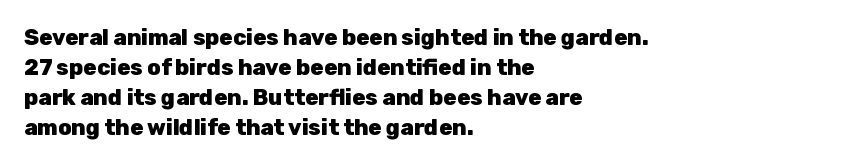
The image shows 22 px bold type, upright; set left-aligned, normal line spacing (1.36x), normal letter spacing, not underlined.
